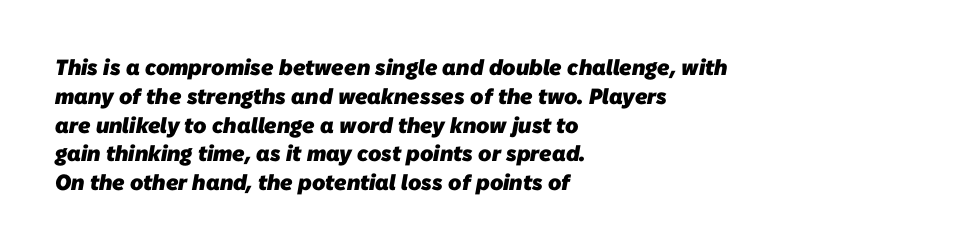
The image shows 22 px bold type; set left-aligned, normal line spacing (1.31x), normal letter spacing, not underlined.
